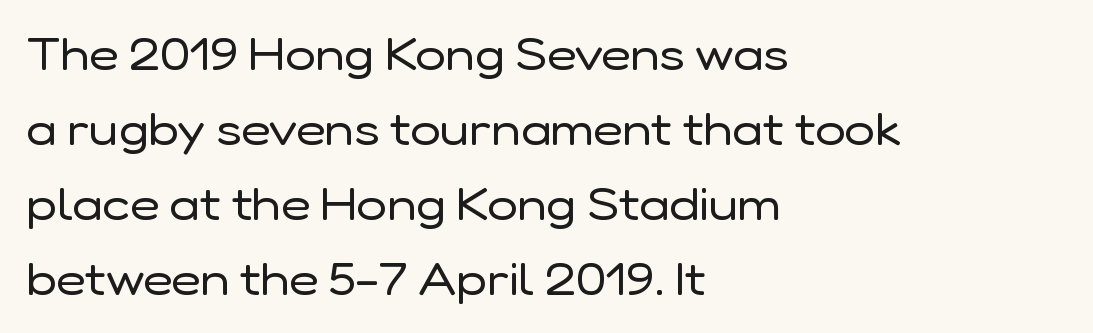
{"serif": "no", "italic": "no", "bold": "no", "weight": "regular", "width": "normal", "stroke_contrast": "low", "x_height": "medium", "monospaced": "no", "underline": "no", "align": "left", "line_spacing": "normal", "line_spacing_ratio": 1.67, "letter_spacing": "normal", "letter_spacing_em": 0.0, "glyph_px": 45}
